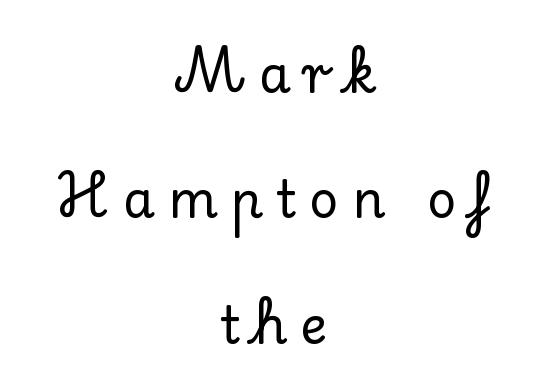
The image shows 51 px serif type, upright; set centered, loose line spacing (2.46x), unusually wide letter spacing (+0.26 em), not underlined; low stroke contrast and a small x-height.
